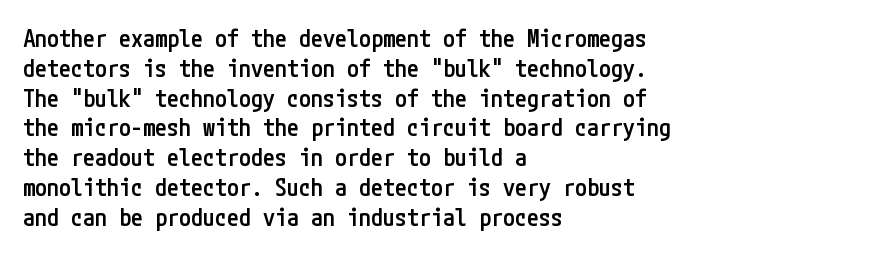
The image shows 24 px text type, upright; set left-aligned, line spacing 1.24x, normal letter spacing, not underlined.
